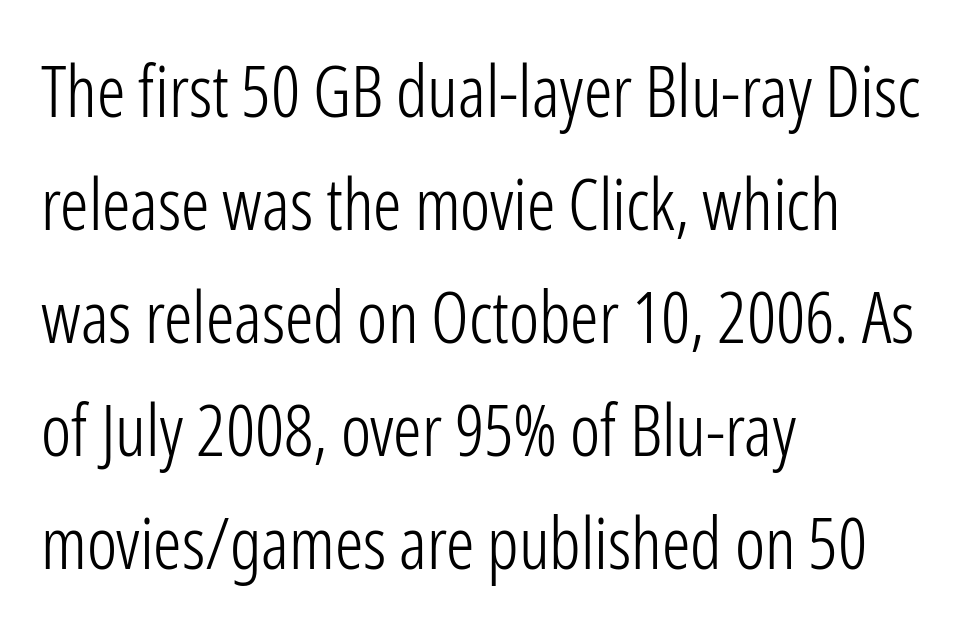
{"serif": "no", "italic": "no", "bold": "no", "weight": "light", "width": "condensed", "stroke_contrast": "low", "x_height": "medium", "monospaced": "no", "underline": "no", "align": "left", "line_spacing": "normal", "line_spacing_ratio": 1.59, "letter_spacing": "normal", "letter_spacing_em": 0.0, "glyph_px": 71}
